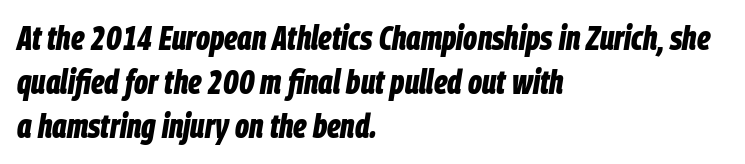
{"italic": "yes", "lean": "right", "slant_degrees": 9, "bold": "yes", "weight": "bold", "width": "condensed", "stroke_contrast": "low", "x_height": "large", "monospaced": "no", "underline": "no", "align": "left", "line_spacing": "normal", "line_spacing_ratio": 1.3, "letter_spacing": "normal", "letter_spacing_em": 0.0, "glyph_px": 34}
